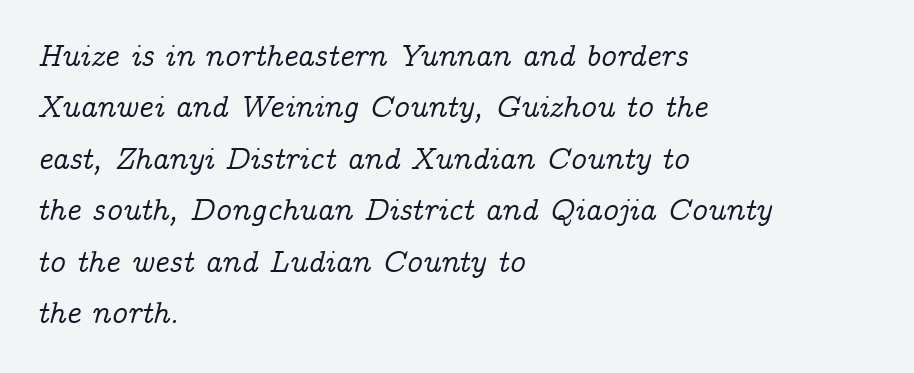
Plain, unruled lines of type. Would a proofreader flag this as italicized? Yes. The glyphs in this specimen are seriffed. The ragged edge is on the right, which tells us the setting is flush left.
